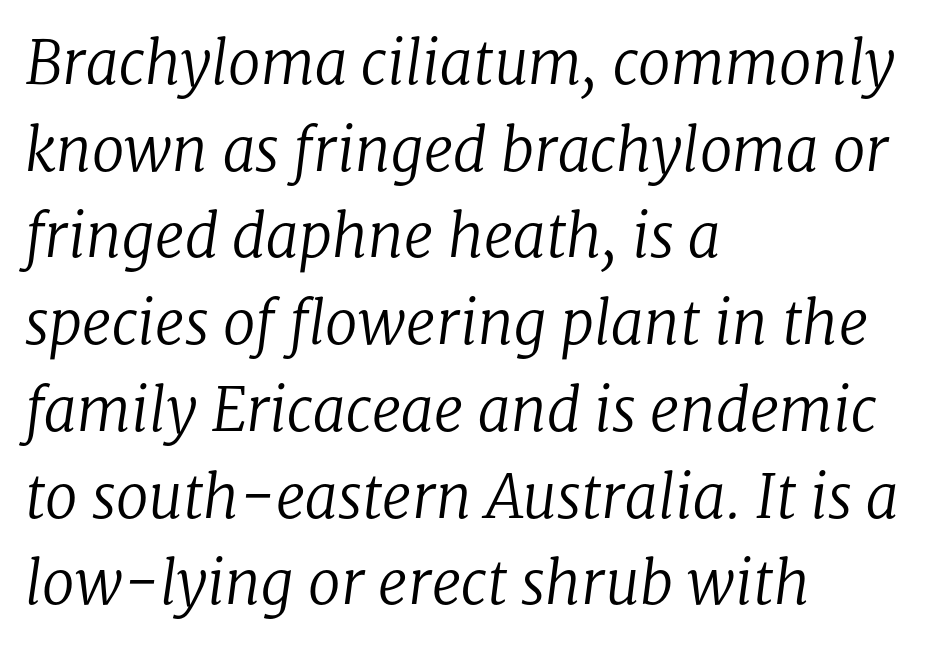
The image shows 59 px regular-weight serif type, italic (leaning right); set left-aligned, normal line spacing (1.47x), normal letter spacing, not underlined; low stroke contrast and a medium x-height.
